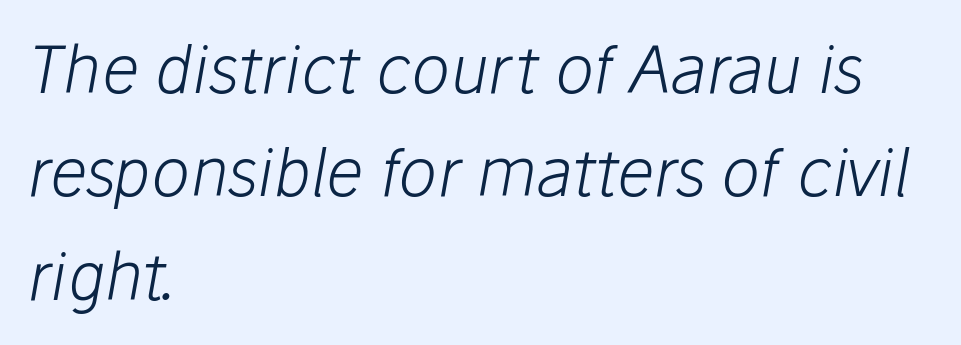
Just letters on the line, the space beneath them empty. The line-height multiplier appears to be the usual default. Each letter keeps its own natural width here, so spacing adapts to shape. The typesetter chose a ragged-right arrangement here. The type is set solid horizontally, with unmodified tracking. The font's italic variant was chosen for this text.
